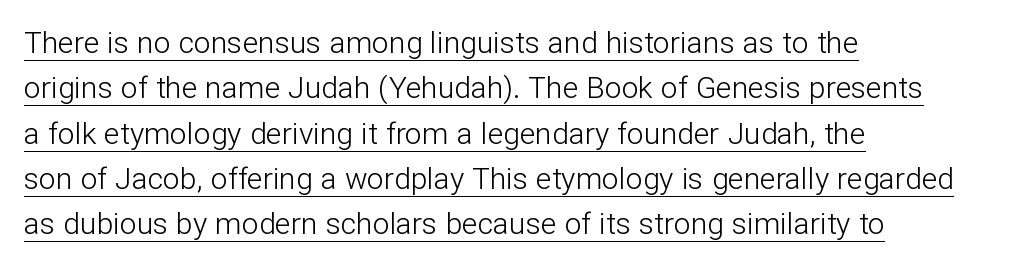
The image shows 30 px light sans-serif type, upright; set left-aligned, normal line spacing (1.51x), normal letter spacing, underlined; low stroke contrast and a medium x-height.
